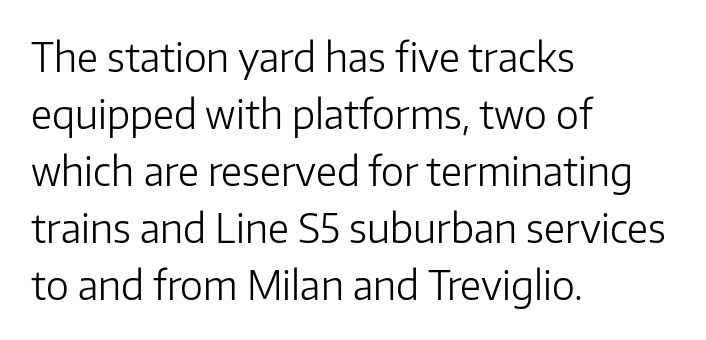
{"serif": "no", "italic": "no", "bold": "no", "weight": "light", "width": "normal", "stroke_contrast": "low", "x_height": "medium", "monospaced": "no", "underline": "no", "align": "left", "line_spacing": "normal", "line_spacing_ratio": 1.46, "letter_spacing": "normal", "letter_spacing_em": 0.0, "glyph_px": 39}
